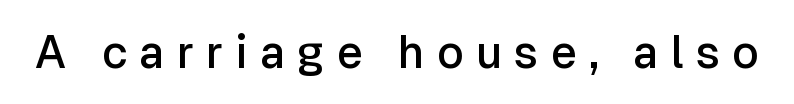
The image shows 45 px semibold sans-serif type, upright; set unusually wide letter spacing (+0.27 em), not underlined; low stroke contrast and a medium x-height.
